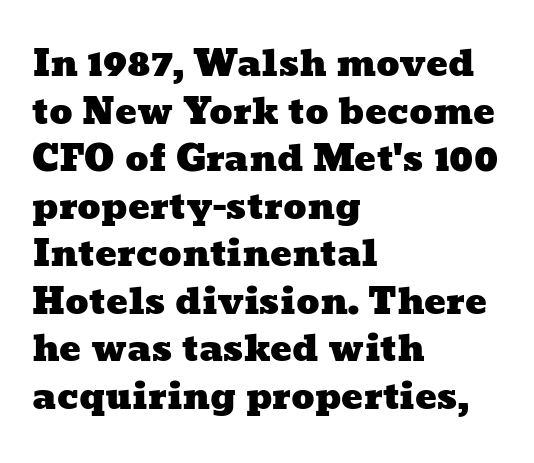
The gap between lines stays unmarked. The designer left line spacing at the default. There is no visible air inserted between adjacent glyphs. The rendering uses natural spacing where letterforms have individual widths. This rendering uses left alignment, leaving the right contour irregular.
